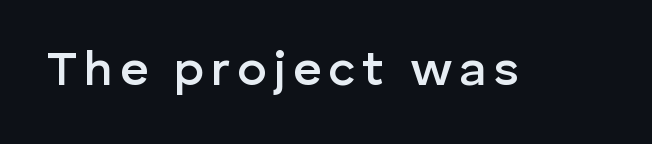
Descenders are the only things crossing below the line. Is this a fixed-width face? No — the glyphs have proportional, varying widths. Every stem runs plumb, perpendicular to the baseline. This is moderately heavy type, rendered in semibold. Observe the absence of serifs on each vertical stroke in this sample.
